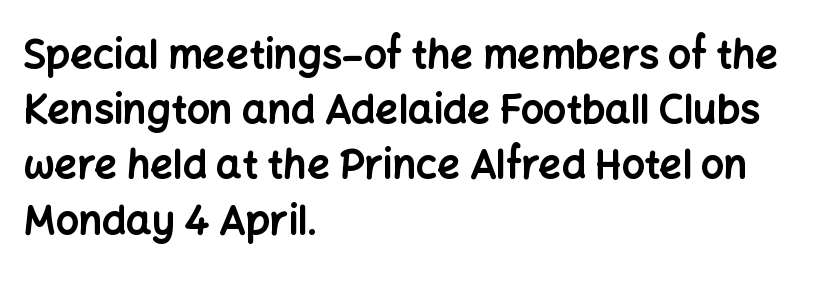
{"serif": "no", "italic": "no", "bold": "yes", "weight": "bold", "width": "normal", "stroke_contrast": "low", "x_height": "medium", "monospaced": "no", "underline": "no", "align": "left", "line_spacing": "normal", "line_spacing_ratio": 1.38, "letter_spacing": "normal", "letter_spacing_em": 0.0, "glyph_px": 40}
